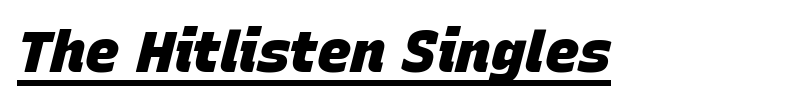
The image shows 57 px heavy type, italic (leaning right); set normal letter spacing, underlined; low stroke contrast and a large x-height.
